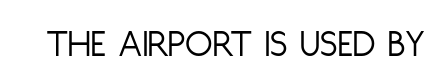
{"serif": "no", "italic": "no", "bold": "no", "weight": "light", "width": "condensed", "stroke_contrast": "low", "x_height": "large", "monospaced": "no", "underline": "no", "letter_spacing": "normal", "letter_spacing_em": 0.0, "glyph_px": 40}
